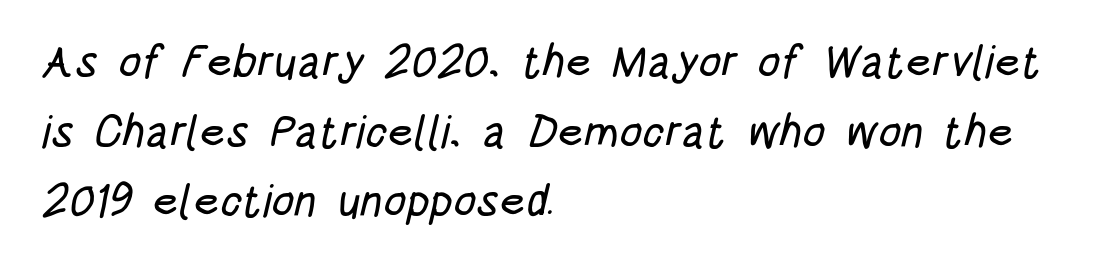
{"serif": "no", "width": "condensed", "stroke_contrast": "low", "x_height": "large", "monospaced": "no", "underline": "no", "align": "left", "line_spacing": "normal", "line_spacing_ratio": 1.55, "letter_spacing": "normal", "letter_spacing_em": 0.0, "glyph_px": 45}
